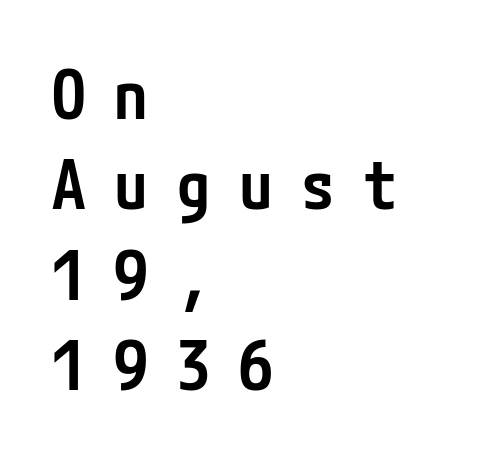
{"serif": "no", "italic": "no", "bold": "semi", "weight": "semibold", "width": "condensed", "stroke_contrast": "low", "x_height": "medium", "underline": "no", "align": "left", "line_spacing": "normal", "line_spacing_ratio": 1.35, "letter_spacing": "wide", "letter_spacing_em": 0.43, "glyph_px": 67}
